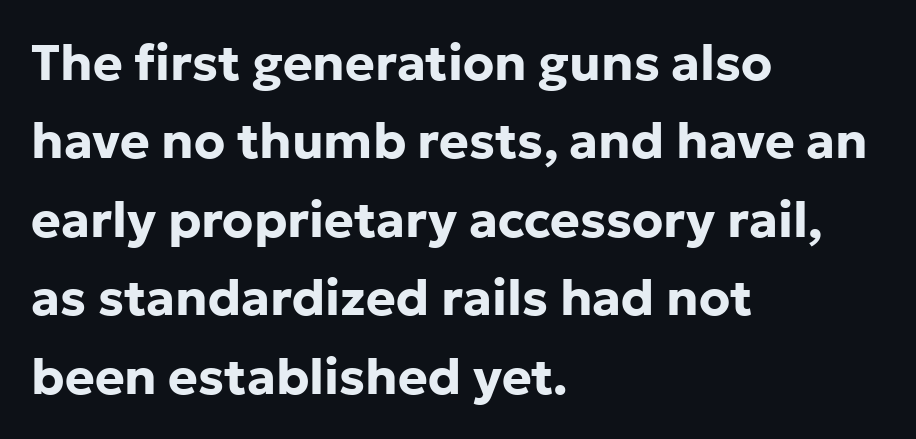
Check under the words: just untouched page. Do the characters align in a grid? No, the font is proportional. Does the weight exceed regular? Yes, all the way to bold. A typesetter would call this leading conventional body-copy spacing. The tracking reads as untouched default to a designer's eye. Check where the strokes stop: nothing finishes them off — pure sans.
